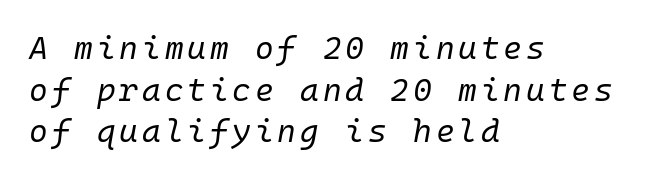
The image shows 32 px regular-weight type, italic (leaning right), monospaced; set left-aligned, normal line spacing (1.3x), not underlined; low stroke contrast and a medium x-height.
